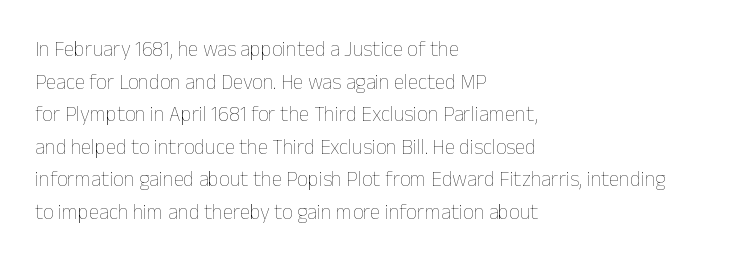
Q: Is the text bold? A: No.
Q: Is the text italic (slanted)? A: No, it is upright.
Q: Is the text underlined? A: No.
Q: How is the paragraph aligned? A: Left-aligned.
Q: Is the spacing between letters normal or unusually wide? A: Normal.
Q: Is the spacing between lines tight, normal or loose? A: Normal.
